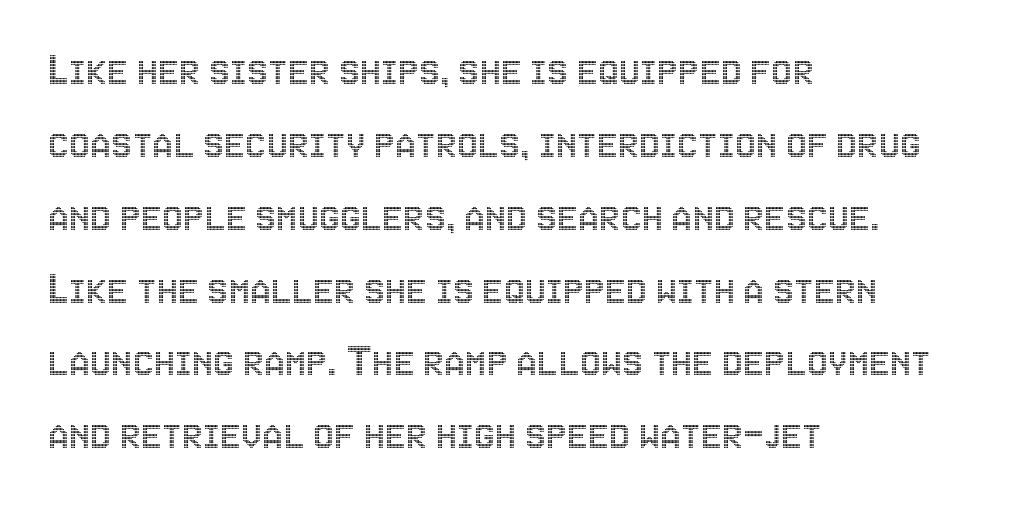
The image shows 47 px condensed type, upright; set left-aligned, normal line spacing (1.55x), normal letter spacing, not underlined; a large x-height.
